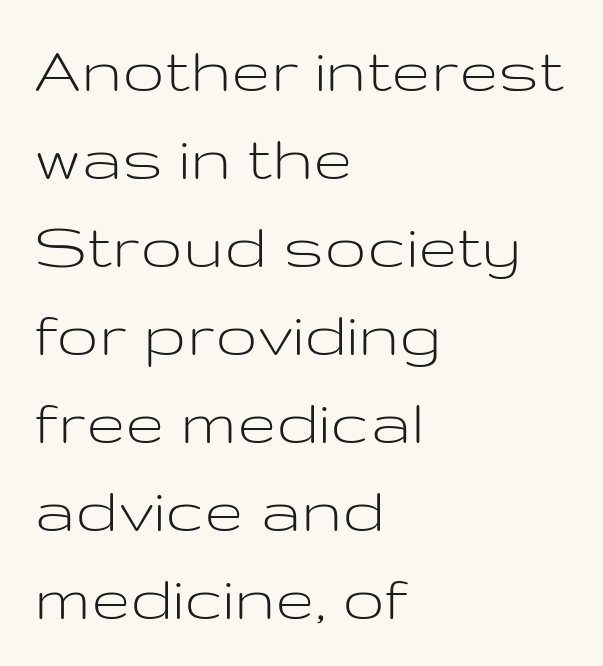
{"serif": "no", "italic": "no", "bold": "no", "weight": "light", "width": "wide", "stroke_contrast": "low", "x_height": "medium", "monospaced": "no", "underline": "no", "align": "left", "line_spacing_ratio": 1.24, "letter_spacing": "normal", "letter_spacing_em": 0.0, "glyph_px": 71}
